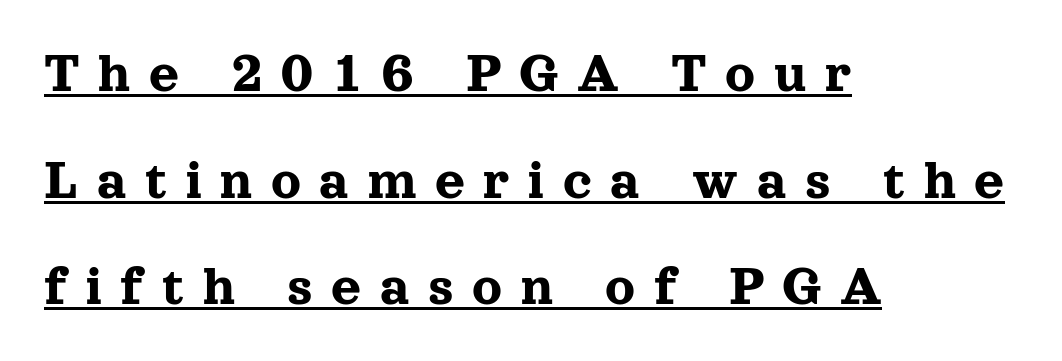
{"serif": "yes", "italic": "no", "width": "normal", "x_height": "medium", "monospaced": "no", "underline": "yes", "align": "left", "line_spacing_ratio": 1.84, "letter_spacing": "wide", "letter_spacing_em": 0.32, "glyph_px": 58}
